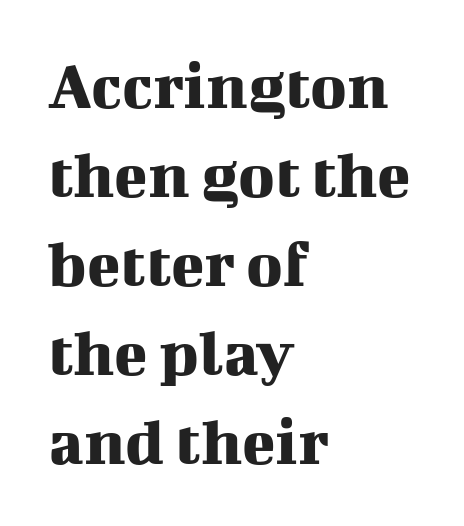
{"serif": "yes", "italic": "no", "width": "normal", "stroke_contrast": "medium", "x_height": "medium", "monospaced": "no", "underline": "no", "align": "left", "line_spacing": "normal", "line_spacing_ratio": 1.29, "letter_spacing": "normal", "letter_spacing_em": 0.0, "glyph_px": 69}
